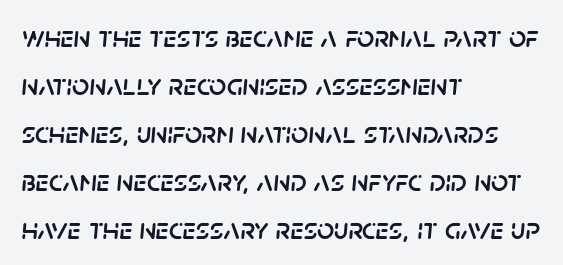
{"italic": "yes", "lean": "right", "slant_degrees": 5, "width": "normal", "stroke_contrast": "low", "x_height": "large", "monospaced": "no", "underline": "no", "align": "left", "line_spacing": "normal", "line_spacing_ratio": 1.6, "letter_spacing": "normal", "letter_spacing_em": 0.0, "glyph_px": 30}
